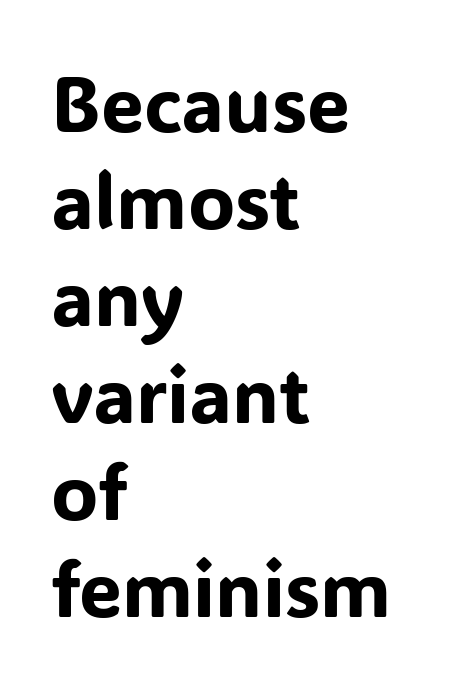
The image shows 77 px sans-serif type, upright; set left-aligned, normal line spacing (1.26x), normal letter spacing, not underlined; low stroke contrast and a medium x-height.
